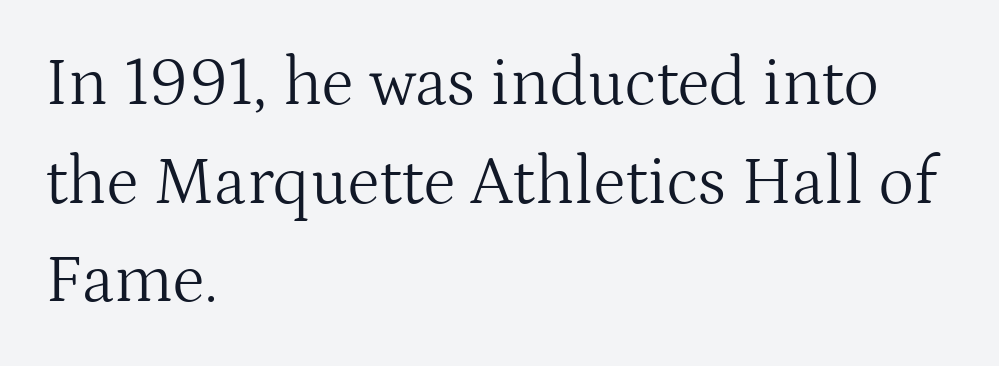
Q: Is the text bold? A: No.
Q: Is the text italic (slanted)? A: No, it is upright.
Q: Is the typeface a serif or a sans-serif typeface? A: Serif.
Q: Is the text underlined? A: No.
Q: How is the paragraph aligned? A: Left-aligned.
Q: Is the spacing between letters normal or unusually wide? A: Normal.
Q: Is the spacing between lines tight, normal or loose? A: Normal.
Q: Width (condensed, normal, or wide)? A: Normal.
Q: Stroke contrast? A: Medium.
Q: x-height? A: Medium.
Q: Monospaced? A: No.
